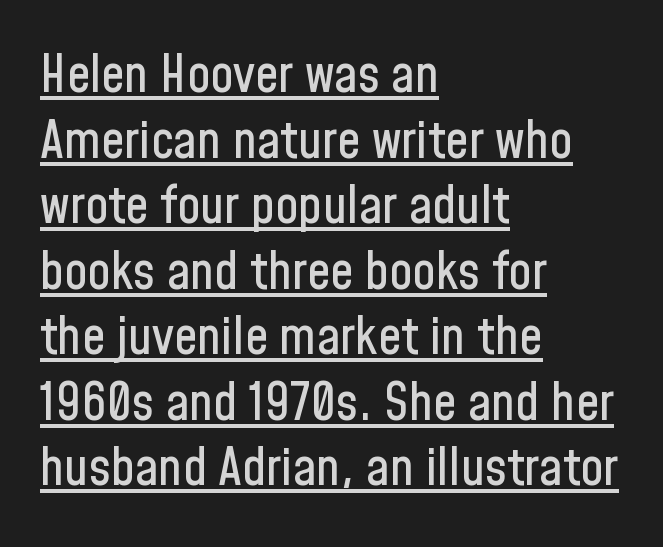
Q: Is the text italic (slanted)? A: No, it is upright.
Q: Is the typeface a serif or a sans-serif typeface? A: Sans-serif.
Q: Is the text underlined? A: Yes.
Q: How is the paragraph aligned? A: Left-aligned.
Q: Is the spacing between letters normal or unusually wide? A: Normal.
Q: Is the spacing between lines tight, normal or loose? A: Normal.
Q: Width (condensed, normal, or wide)? A: Condensed.
Q: Stroke contrast? A: Low.
Q: x-height? A: Medium.
Q: Monospaced? A: No.
